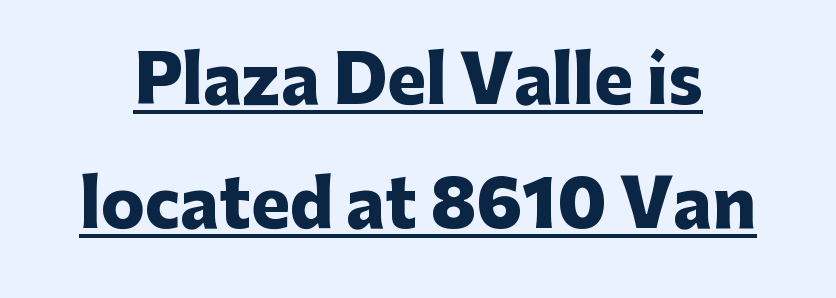
The image shows 65 px heavy sans-serif type, upright; set loose line spacing (1.91x), normal letter spacing, underlined; low stroke contrast and a medium x-height.
